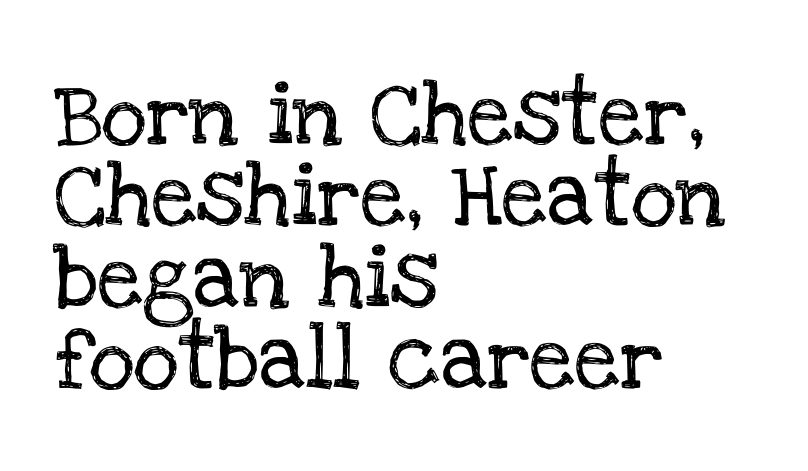
Q: Is the text italic (slanted)? A: No, it is upright.
Q: Is the typeface a serif or a sans-serif typeface? A: Serif.
Q: Is the text underlined? A: No.
Q: How is the paragraph aligned? A: Left-aligned.
Q: Is the spacing between letters normal or unusually wide? A: Normal.
Q: Is the spacing between lines tight, normal or loose? A: Normal.
Q: Width (condensed, normal, or wide)? A: Normal.
Q: Stroke contrast? A: Low.
Q: x-height? A: Large.
Q: Monospaced? A: No.
